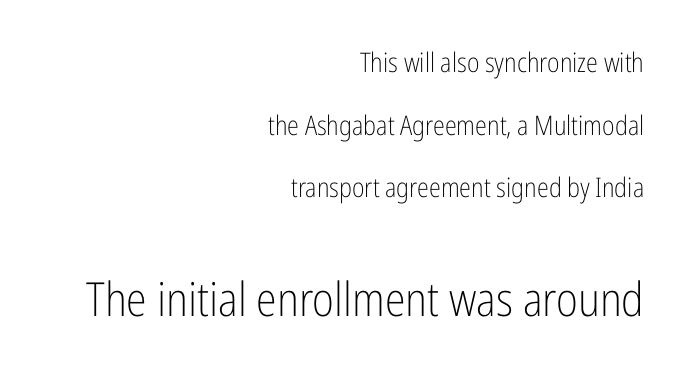
The lines are quadded right. Does the leading feel generous? Absolutely, it's lavish. This is the regular roman posture of the typeface. Type without underlining.
